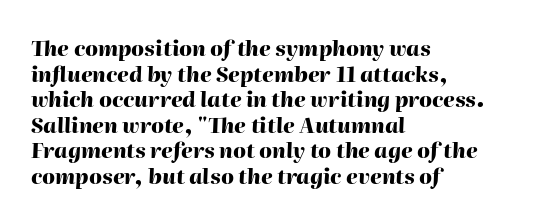
Underlining? Definitely not there. There is no visible air inserted between adjacent glyphs. Yep, that's italic — everything's leaning. The rag falls on the right side of this text block. Bold? Absolutely — the strokes are thick and heavy.
